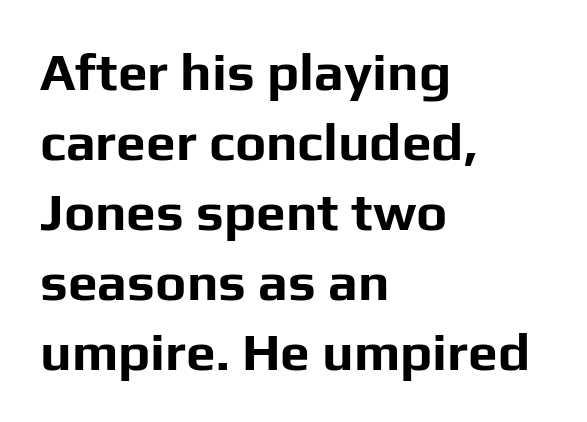
{"serif": "no", "italic": "no", "bold": "yes", "weight": "bold", "width": "normal", "stroke_contrast": "low", "x_height": "medium", "monospaced": "no", "underline": "no", "align": "left", "line_spacing": "normal", "line_spacing_ratio": 1.32, "letter_spacing": "normal", "letter_spacing_em": 0.0, "glyph_px": 53}
